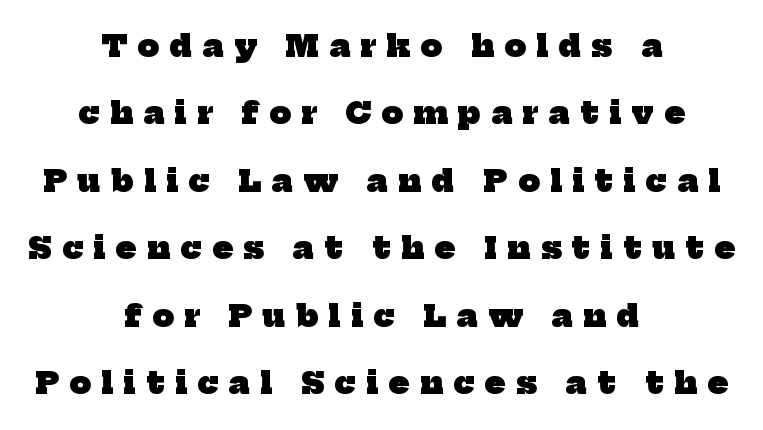
Honestly, there is no underline to notice here at all. Vertical spacing — loose. A dark, heavy texture on the line: the type is bold. Line starts and ends both wander, symmetrically.
